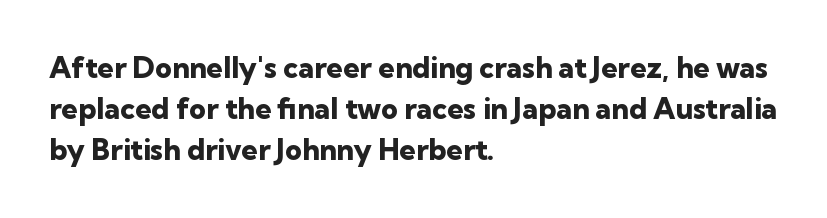
Q: Is the text bold? A: Yes.
Q: Is the text italic (slanted)? A: No, it is upright.
Q: Is the typeface a serif or a sans-serif typeface? A: Sans-serif.
Q: Is the text underlined? A: No.
Q: How is the paragraph aligned? A: Left-aligned.
Q: Is the spacing between letters normal or unusually wide? A: Normal.
Q: Is the spacing between lines tight, normal or loose? A: Normal.
Q: Width (condensed, normal, or wide)? A: Normal.
Q: Stroke contrast? A: Low.
Q: x-height? A: Medium.
Q: Monospaced? A: No.
